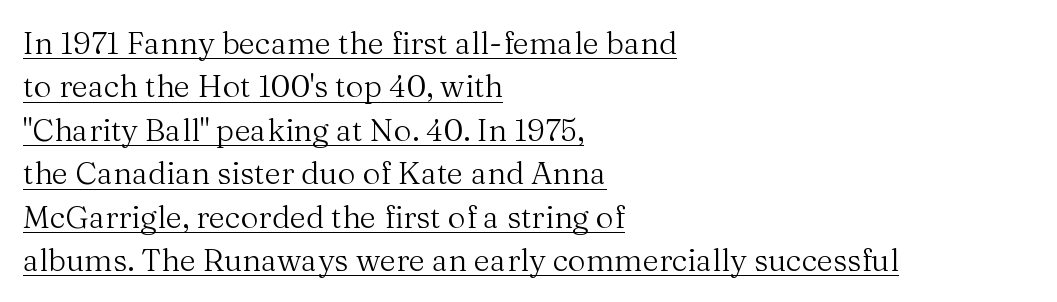
{"serif": "yes", "italic": "no", "bold": "no", "weight": "regular", "width": "normal", "stroke_contrast": "medium", "x_height": "medium", "monospaced": "no", "underline": "yes", "align": "left", "line_spacing": "normal", "line_spacing_ratio": 1.4, "letter_spacing": "normal", "letter_spacing_em": 0.0, "glyph_px": 31}
